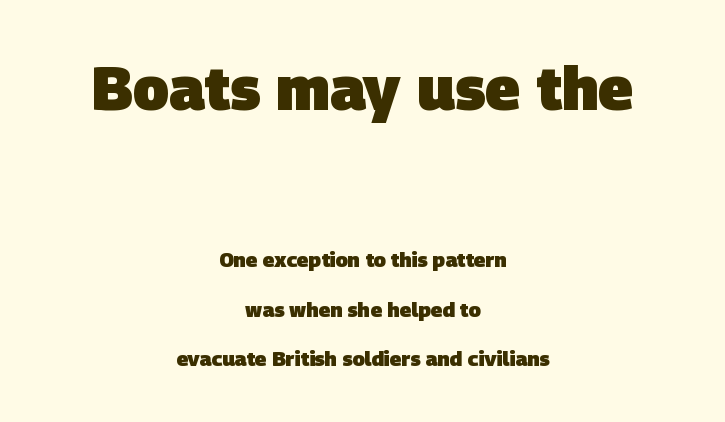
A student would notice the top passage is typeset larger than what follows. Horizontal alignment here is central, giving a formal, balanced look. The passage shown has conventional tracking throughout. The text was rendered using a sans face with plain stroke endings. Leading: increased. This sample has the flowing, uneven cadence of proportional lettering.
